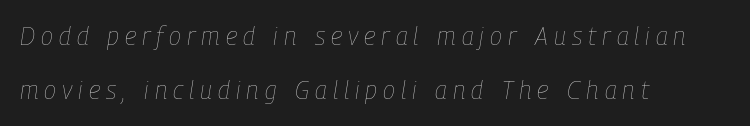
The cut favours lightness, reaching ordinary text weight at its darkest. The passage is arranged the way most books set body copy — flush left. Just letters on the line, the space beneath them empty. This is oblique type, the kind used for emphasis or titles. Vertical spacing — loose.
